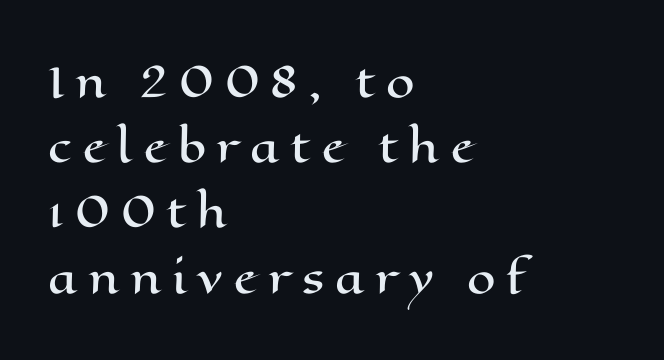
Q: Is the text italic (slanted)? A: No, it is upright.
Q: Is the text underlined? A: No.
Q: How is the paragraph aligned? A: Left-aligned.
Q: Is the spacing between letters normal or unusually wide? A: Unusually wide.
Q: Is the spacing between lines tight, normal or loose? A: Normal.
Q: Width (condensed, normal, or wide)? A: Wide.
Q: Stroke contrast? A: High.
Q: x-height? A: Medium.
Q: Monospaced? A: No.
